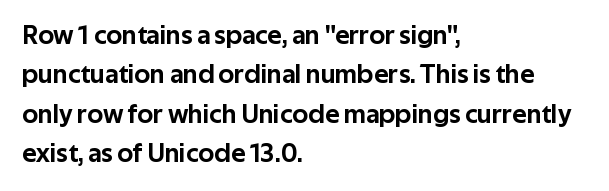
Q: Is the text italic (slanted)? A: No, it is upright.
Q: Is the text underlined? A: No.
Q: How is the paragraph aligned? A: Left-aligned.
Q: Is the spacing between letters normal or unusually wide? A: Normal.
Q: Is the spacing between lines tight, normal or loose? A: Normal.
